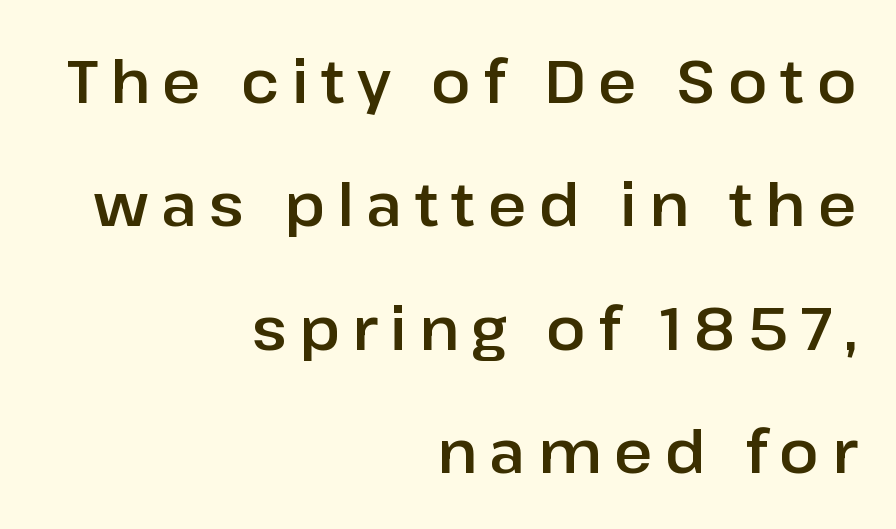
Q: Is the text italic (slanted)? A: No, it is upright.
Q: Is the typeface a serif or a sans-serif typeface? A: Sans-serif.
Q: Is the text underlined? A: No.
Q: How is the paragraph aligned? A: Right-aligned.
Q: Is the spacing between letters normal or unusually wide? A: Unusually wide.
Q: Is the spacing between lines tight, normal or loose? A: Loose.
Q: Width (condensed, normal, or wide)? A: Normal.
Q: Stroke contrast? A: Low.
Q: x-height? A: Medium.
Q: Monospaced? A: No.
